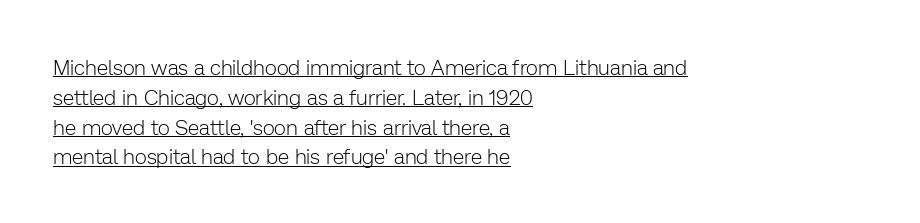
The image shows 21 px text type, upright; set left-aligned, normal line spacing (1.42x), normal letter spacing, underlined.
